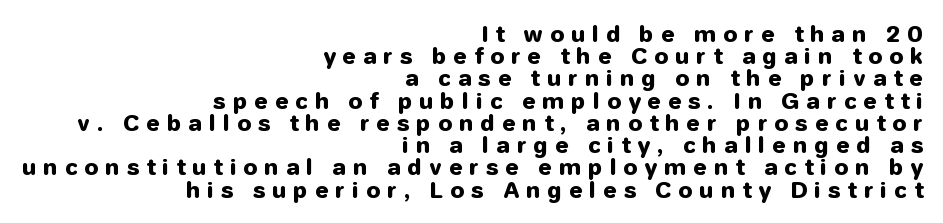
The image shows 22 px bold type, upright; set right-aligned, tight line spacing (1.01x), unusually wide letter spacing (+0.31 em), not underlined.
